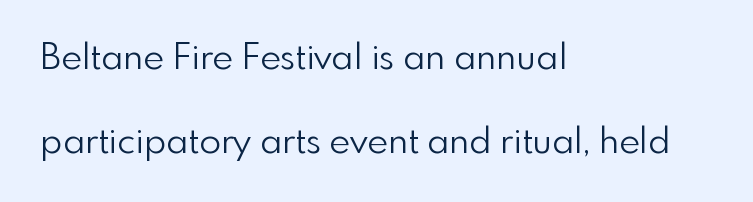
Casual observation: everything's shoved over to the left. Decoration check: the copy has no underline. Type style note: lacks serifs. Ink coverage per letter is moderate at most. The lettering stays uniformly vertical, giving the passage a roman look.
